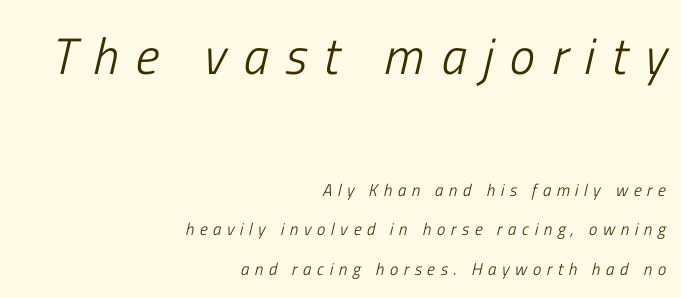
Q: Is the text bold? A: No.
Q: Is the text italic (slanted)? A: Yes, it leans right by about 13 degrees.
Q: Is the text underlined? A: No.
Q: How is the paragraph aligned? A: Right-aligned.
Q: Is the spacing between letters normal or unusually wide? A: Unusually wide.
Q: Is the spacing between lines tight, normal or loose? A: Loose.
Q: Which block of text is set in a larger size, the first (top) or the second (bottom)? A: The first (top) one.
Q: Width (condensed, normal, or wide)? A: Condensed.
Q: Stroke contrast? A: Low.
Q: x-height? A: Medium.
Q: Monospaced? A: No.
